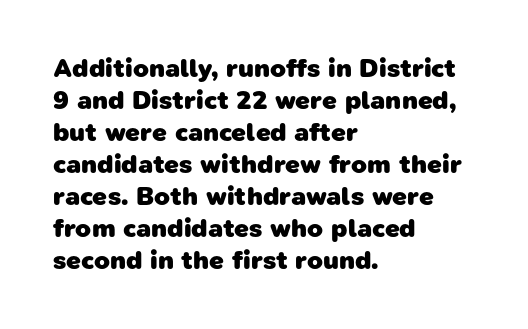
The image shows 26 px bold type; set left-aligned, line spacing 1.23x, normal letter spacing, not underlined.
